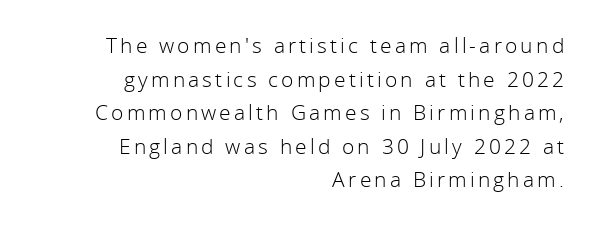
The image shows 21 px text type, upright; set right-aligned, normal line spacing (1.6x), not underlined.
